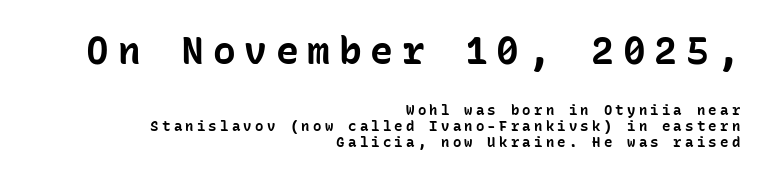
The image shows 38 px bold sans-serif type, upright, monospaced; set right-aligned, tight line spacing (1.14x), unusually wide letter spacing (+0.23 em), not underlined; the first (top) block is 2.71x larger; low stroke contrast and a medium x-height.
